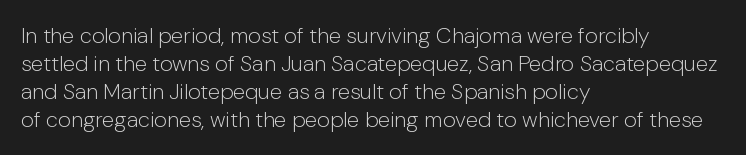
{"italic": "no", "bold": "no", "underline": "no", "align": "left", "line_spacing": "normal", "line_spacing_ratio": 1.27, "letter_spacing": "normal", "letter_spacing_em": 0.0, "glyph_px": 22}
